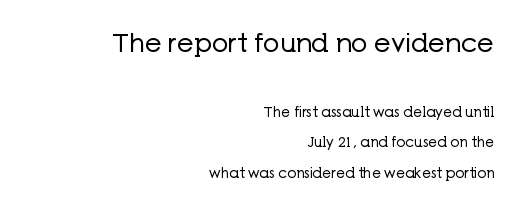
Q: Is the text bold? A: No.
Q: Is the text italic (slanted)? A: No, it is upright.
Q: Is the text underlined? A: No.
Q: How is the paragraph aligned? A: Right-aligned.
Q: Is the spacing between letters normal or unusually wide? A: Normal.
Q: Is the spacing between lines tight, normal or loose? A: Loose.
Q: Which block of text is set in a larger size, the first (top) or the second (bottom)? A: The first (top) one.
